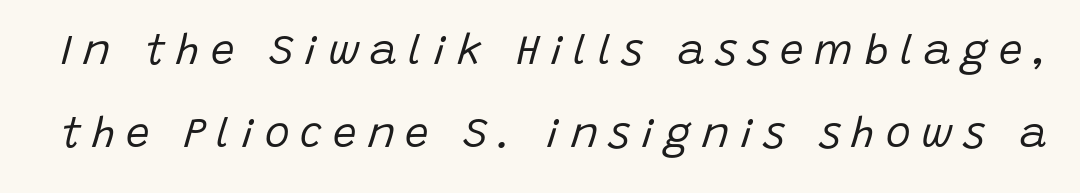
{"italic": "yes", "lean": "right", "slant_degrees": 15, "bold": "no", "weight": "regular", "width": "normal", "stroke_contrast": "low", "x_height": "large", "monospaced": "no", "underline": "no", "line_spacing": "loose", "line_spacing_ratio": 1.98, "letter_spacing": "wide", "letter_spacing_em": 0.26, "glyph_px": 42}
